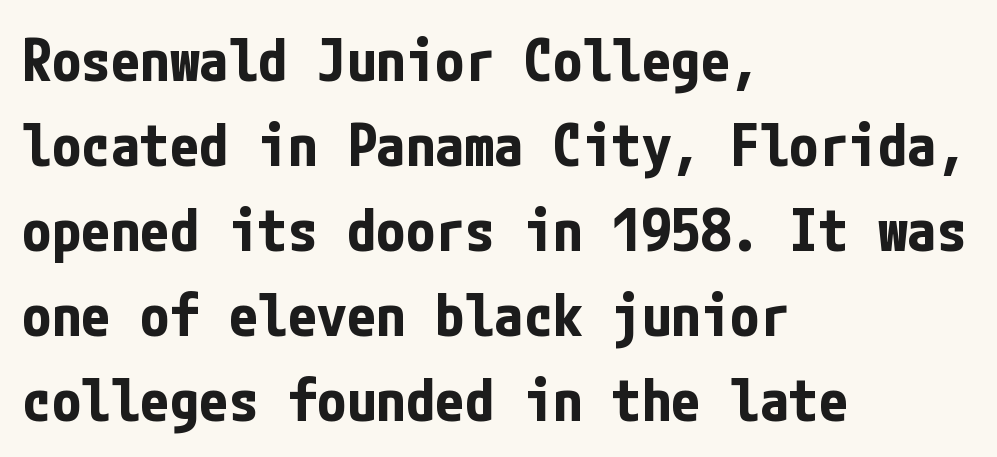
Q: Is the text bold? A: Yes.
Q: Is the text italic (slanted)? A: No, it is upright.
Q: Is the typeface a serif or a sans-serif typeface? A: Sans-serif.
Q: Is the text underlined? A: No.
Q: How is the paragraph aligned? A: Left-aligned.
Q: Is the spacing between letters normal or unusually wide? A: Normal.
Q: Is the spacing between lines tight, normal or loose? A: Normal.
Q: Width (condensed, normal, or wide)? A: Condensed.
Q: Stroke contrast? A: Low.
Q: x-height? A: Medium.
